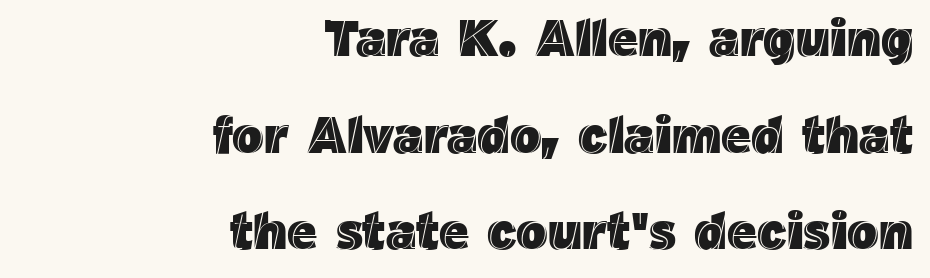
Q: Is the text italic (slanted)? A: No, it is upright.
Q: Is the text underlined? A: No.
Q: How is the paragraph aligned? A: Right-aligned.
Q: Is the spacing between letters normal or unusually wide? A: Normal.
Q: Width (condensed, normal, or wide)? A: Normal.
Q: x-height? A: Medium.
Q: Monospaced? A: No.
